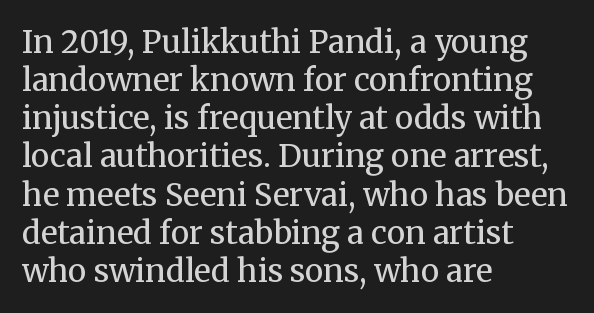
The image shows 31 px regular-weight serif type, upright; set left-aligned, line spacing 1.23x, normal letter spacing, not underlined; medium stroke contrast and a medium x-height.
